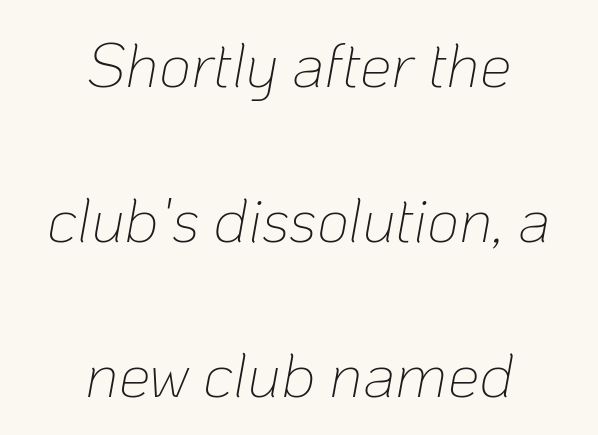
{"italic": "yes", "lean": "right", "slant_degrees": 10, "bold": "no", "weight": "thin", "width": "normal", "stroke_contrast": "low", "x_height": "medium", "monospaced": "no", "underline": "no", "align": "center", "line_spacing": "loose", "line_spacing_ratio": 2.46, "letter_spacing": "normal", "letter_spacing_em": 0.0, "glyph_px": 63}
